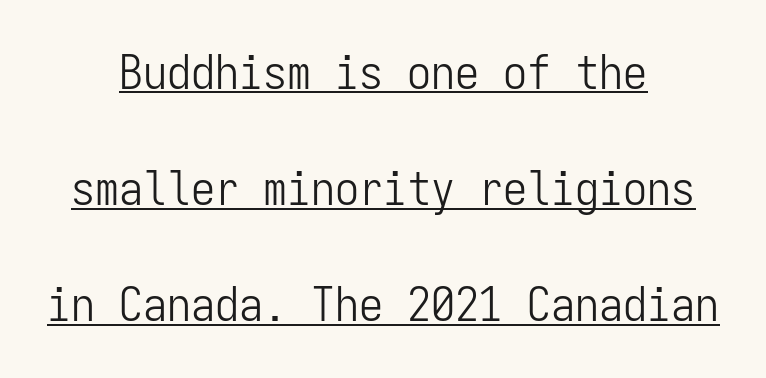
Letters have the restrained weight of plain body copy at most. The whitespace from short lines is split evenly between both sides. One glance says open: line gaps are wider than usual. Has an underline been added? It has.
